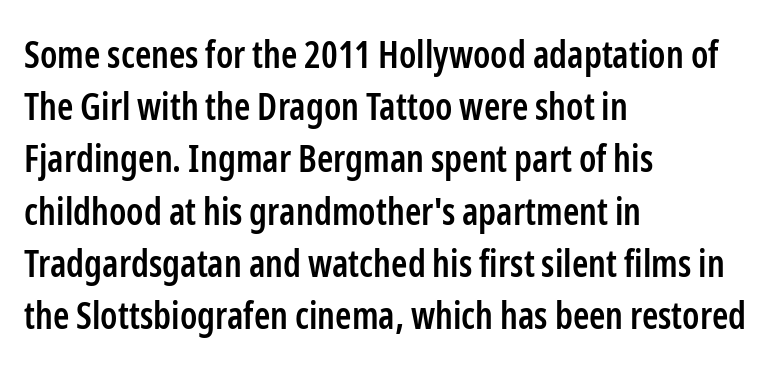
Inter-character spacing is left at the font's built-in metrics. Looks like regular typesetting: each glyph gets only the width it needs. Semibold letterforms, between regular and bold. Rule under the text: the space is simply empty. The letters carry no serifs — their stems end cleanly without finishing strokes. Quick note: interline space is typical.
